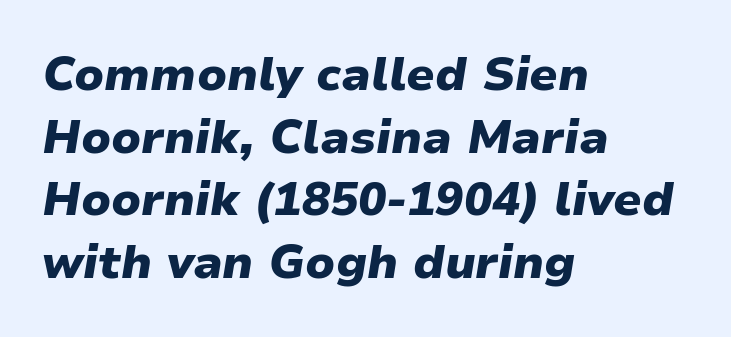
Is the type slanted? Yes — the strokes lean at a clear angle. Casual observation: everything's shoved over to the left. You could call the tracking neutral — neither tight nor loose. Type without underlining.
